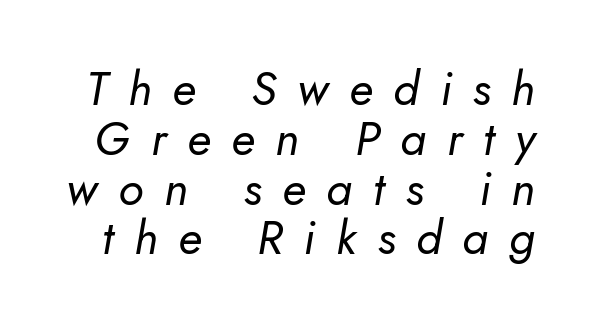
Words appear elongated and porous because spacing is wide. The font sits on the lighter half of the weight spectrum, regular included. A bare baseline throughout the passage. Spacing verdict: proportional, widths tailored to each character.
